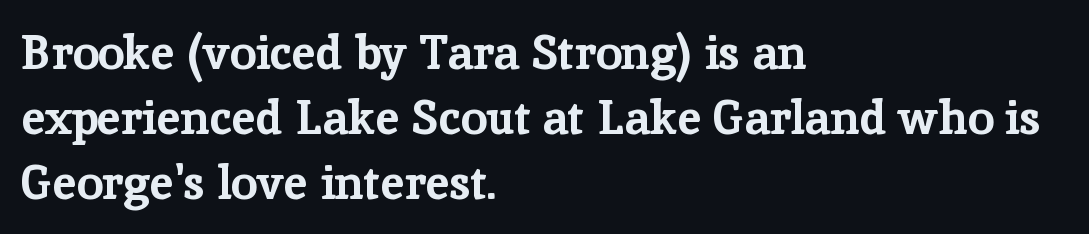
Spacing verdict: proportional, widths tailored to each character. Old-style or modern, the face here clearly has serifs. The letters sit at their default tracking, neither squeezed nor spread. A full-strength bold gives these letters their thick strokes.
